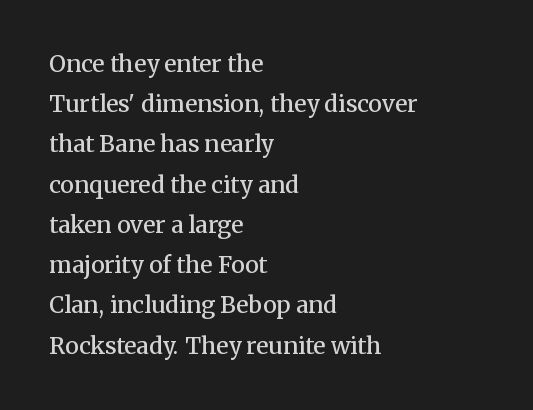
Short note: letters normally spaced. Every stem runs plumb, perpendicular to the baseline. Does the weight exceed regular? Yes, but only to semibold. Alignment: flush left.
